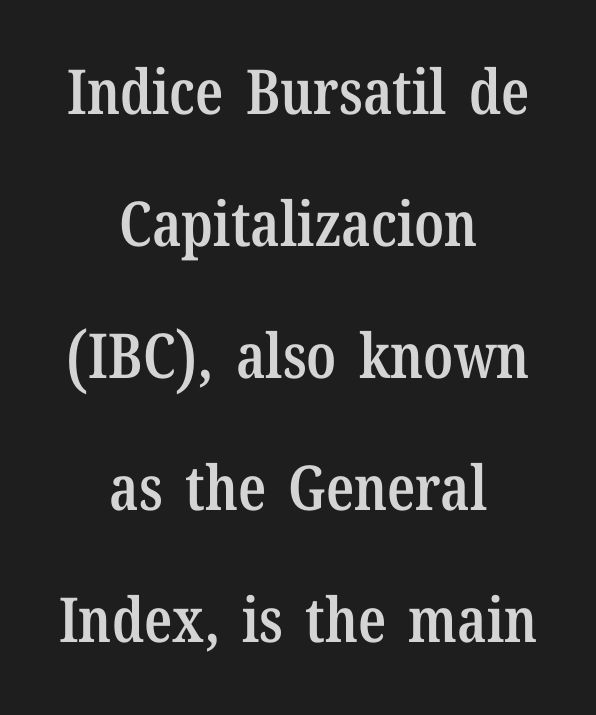
Q: Is the text bold? A: Semi-bold.
Q: Is the text italic (slanted)? A: No, it is upright.
Q: Is the typeface a serif or a sans-serif typeface? A: Serif.
Q: Is the text underlined? A: No.
Q: How is the paragraph aligned? A: Centered.
Q: Is the spacing between letters normal or unusually wide? A: Normal.
Q: Is the spacing between lines tight, normal or loose? A: Loose.
Q: Width (condensed, normal, or wide)? A: Condensed.
Q: Stroke contrast? A: Low.
Q: x-height? A: Medium.
Q: Monospaced? A: No.
